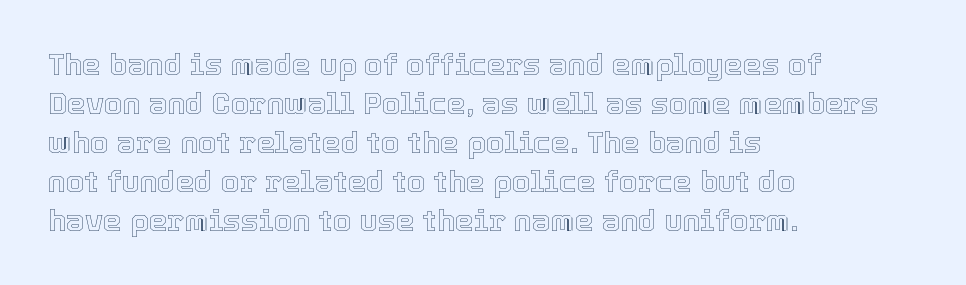
The image shows 30 px text type, upright; set left-aligned, normal line spacing (1.3x), normal letter spacing, not underlined; a medium x-height.
